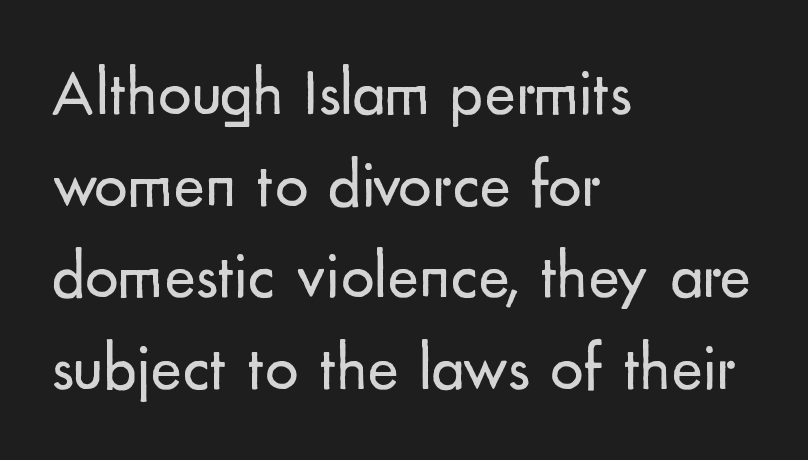
This reads as an unemphasized weight, regular at the heaviest. Classification — sans serif. Notice how the passage keeps a crisp vertical edge on the left only. The specimen reads as upright at a glance. One glance says typical: line gaps are just what's usual. The zone under the glyphs is completely vacant.
